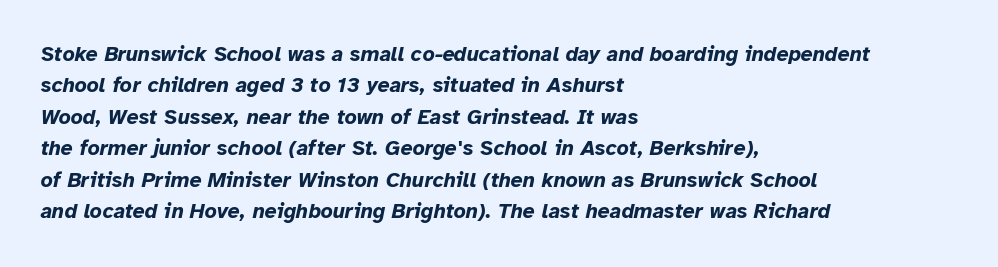
{"italic": "yes", "lean": "right", "slant_degrees": 12, "bold": "yes", "underline": "no", "align": "left", "line_spacing": "normal", "line_spacing_ratio": 1.5, "letter_spacing": "normal", "letter_spacing_em": 0.0, "glyph_px": 21}
